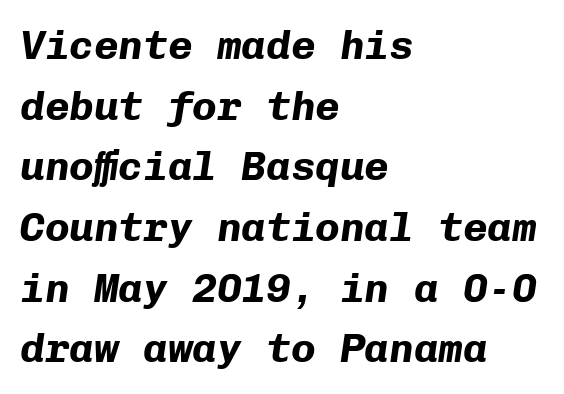
This sample is left-justified, so line endings fall wherever the words run out. Strong, thick strokes mark this as bold type. Words appear dense and cohesive because spacing is normal. Leading: standard. The passage shown is not underscored anywhere.
